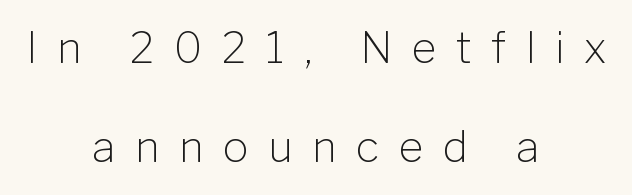
Q: Is the text bold? A: No.
Q: Is the text italic (slanted)? A: No, it is upright.
Q: Is the typeface a serif or a sans-serif typeface? A: Sans-serif.
Q: Is the text underlined? A: No.
Q: How is the paragraph aligned? A: Centered.
Q: Is the spacing between letters normal or unusually wide? A: Unusually wide.
Q: Is the spacing between lines tight, normal or loose? A: Loose.
Q: Width (condensed, normal, or wide)? A: Normal.
Q: Stroke contrast? A: Low.
Q: x-height? A: Medium.
Q: Monospaced? A: No.
